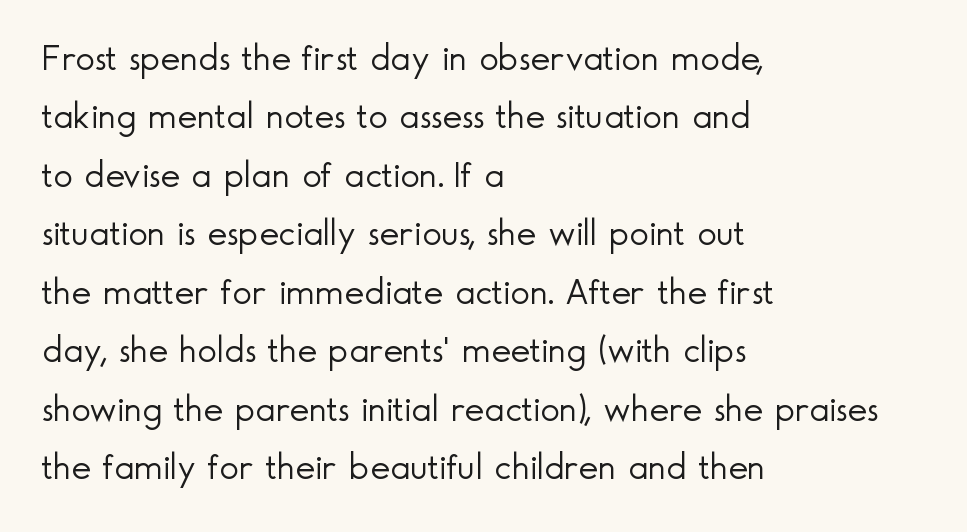
Is the stroke heavy? The answer is a plain regular-or-lighter. Nope, no serifs anywhere on these letters. Is there much room between lines? A standard amount, neither cramped nor airy. The glyphs are unaccompanied by any horizontal stroke below them. Does extra space separate the letters? No, they use regular spacing.
